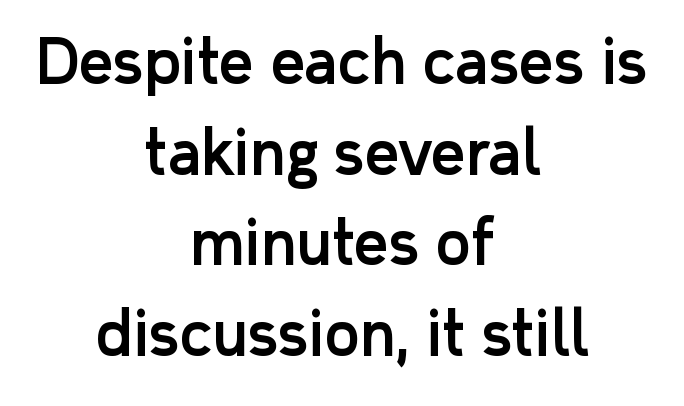
{"serif": "no", "italic": "no", "width": "normal", "stroke_contrast": "low", "x_height": "medium", "monospaced": "no", "underline": "no", "align": "center", "line_spacing": "normal", "line_spacing_ratio": 1.51, "letter_spacing": "normal", "letter_spacing_em": 0.0, "glyph_px": 60}
